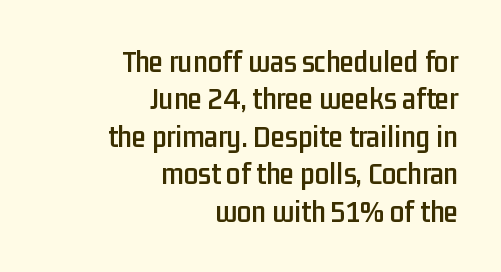
The typography opts for an upright posture over an oblique one. The passage is arranged like a letterhead date or caption credit — flush right. Character widths vary here, with narrow letters taking less room than wide ones. The words here are not underlined. These lines are composed in type without serifs. Standard letterfit; no display-style spreading of the glyphs.
